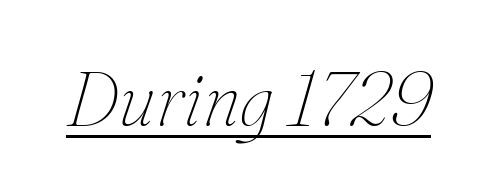
Q: Is the text bold? A: No.
Q: Is the text italic (slanted)? A: Yes, it leans right by about 16 degrees.
Q: Is the text underlined? A: Yes.
Q: Is the spacing between letters normal or unusually wide? A: Normal.
Q: Width (condensed, normal, or wide)? A: Normal.
Q: Stroke contrast? A: Medium.
Q: x-height? A: Small.
Q: Monospaced? A: No.
